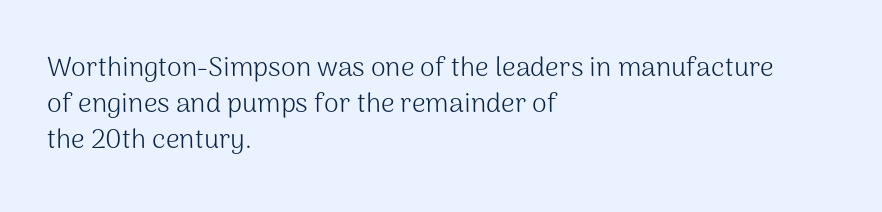
{"italic": "no", "bold": "no", "underline": "no", "align": "left", "line_spacing": "normal", "line_spacing_ratio": 1.34, "letter_spacing": "normal", "letter_spacing_em": 0.0, "glyph_px": 27}
